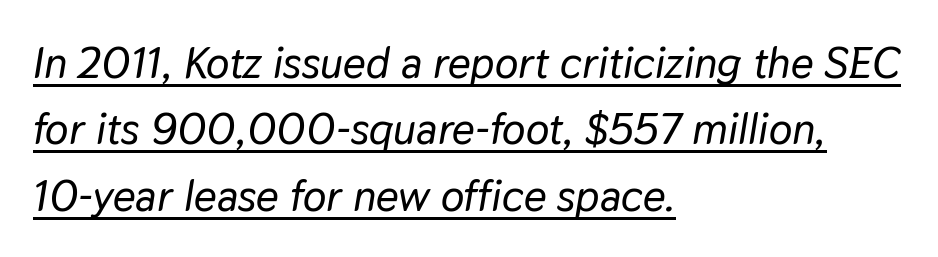
{"italic": "yes", "lean": "right", "slant_degrees": 9, "width": "normal", "stroke_contrast": "low", "x_height": "medium", "monospaced": "no", "underline": "yes", "align": "left", "line_spacing": "normal", "line_spacing_ratio": 1.51, "letter_spacing": "normal", "letter_spacing_em": 0.0, "glyph_px": 44}
